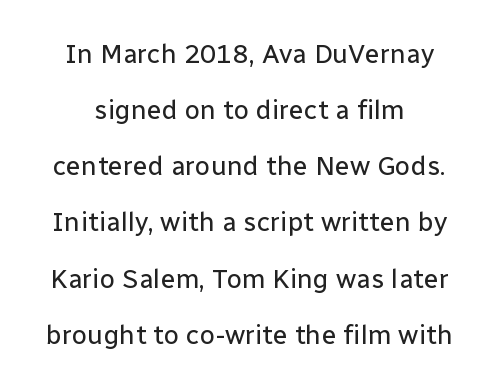
Q: Is the text bold? A: No.
Q: Is the text italic (slanted)? A: No, it is upright.
Q: Is the text underlined? A: No.
Q: Is the spacing between letters normal or unusually wide? A: Normal.
Q: Is the spacing between lines tight, normal or loose? A: Loose.
